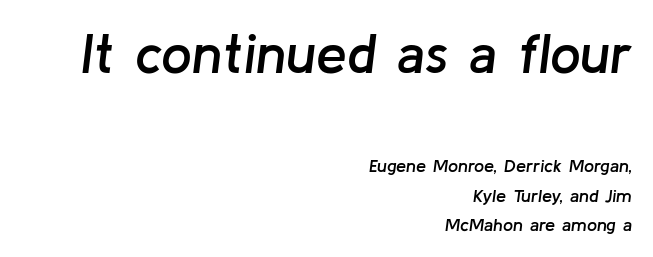
The image shows 55 px semibold type, italic (leaning right); set right-aligned, normal line spacing (1.64x), normal letter spacing, not underlined; the first (top) block is 3.06x larger; low stroke contrast and a medium x-height.
